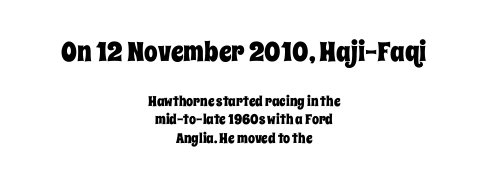
The designer left line spacing at the default. If you squint, the top block still reads clearly — it's the larger of the two. These lines are centered, leaving both edges ragged. This is roman type, the default non-slanted kind. The string is rendered with underlining switched off. Here the glyphs are tracked normally, forming tight word shapes.
